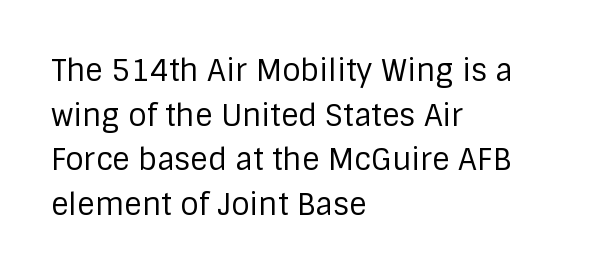
Q: Is the text bold? A: No.
Q: Is the text italic (slanted)? A: No, it is upright.
Q: Is the typeface a serif or a sans-serif typeface? A: Sans-serif.
Q: Is the text underlined? A: No.
Q: How is the paragraph aligned? A: Left-aligned.
Q: Is the spacing between letters normal or unusually wide? A: Normal.
Q: Is the spacing between lines tight, normal or loose? A: Normal.
Q: Width (condensed, normal, or wide)? A: Normal.
Q: Stroke contrast? A: Low.
Q: x-height? A: Large.
Q: Monospaced? A: No.
